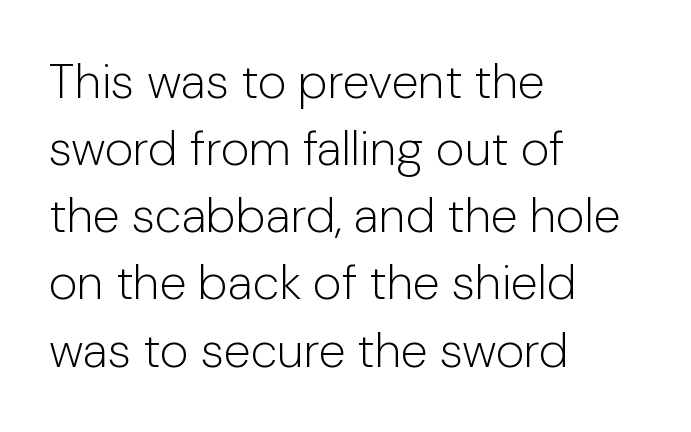
The rendering uses natural spacing where letterforms have individual widths. The rendering shows plain stroke endings on the letterforms — a sans-serif design. Every row of glyphs begins at an identical x-position on the left. The weight would be labelled regular, book, light, or lighter still.
